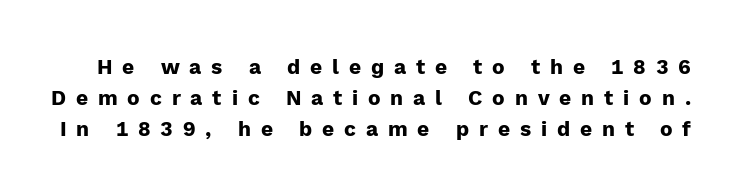
Designer's note — italics off, roman on. The letters are spread apart with noticeably loose tracking. Glance below the letters and you will spot only blank space. Students, observe: this is what conventionally led text looks like. Pretty heavy lettering here — definitely bold.
